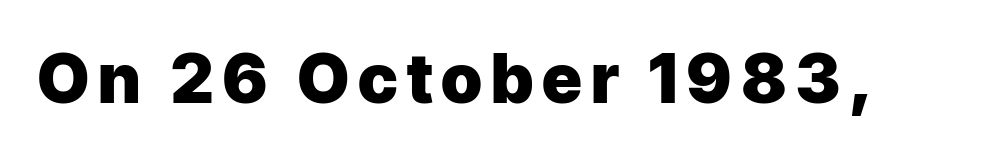
A bare baseline throughout the passage. Each letter keeps its own natural width here, so spacing adapts to shape. What weight is shown? A full bold with thick strokes. Each letter's strokes conclude bluntly, with no projecting serifs. Do the letters lean? They stand straight.
